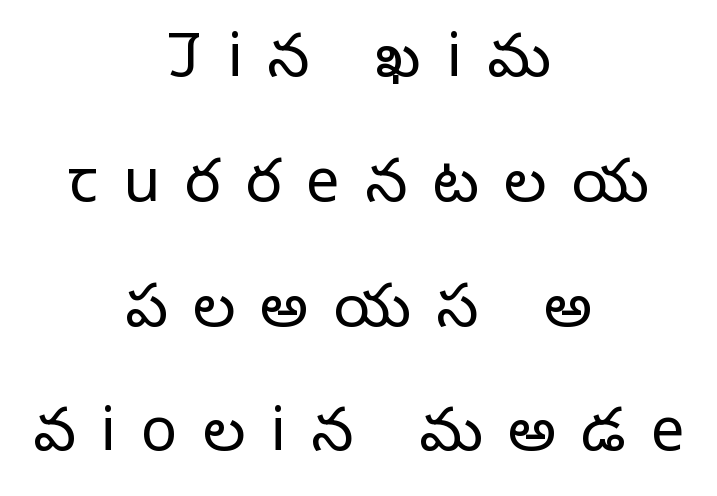
Q: Is the text bold? A: No.
Q: Is the text italic (slanted)? A: No, it is upright.
Q: Is the typeface a serif or a sans-serif typeface? A: Sans-serif.
Q: Is the text underlined? A: No.
Q: How is the paragraph aligned? A: Centered.
Q: Is the spacing between letters normal or unusually wide? A: Unusually wide.
Q: Is the spacing between lines tight, normal or loose? A: Loose.
Q: Width (condensed, normal, or wide)? A: Normal.
Q: Stroke contrast? A: Low.
Q: x-height? A: Medium.
Q: Monospaced? A: No.
